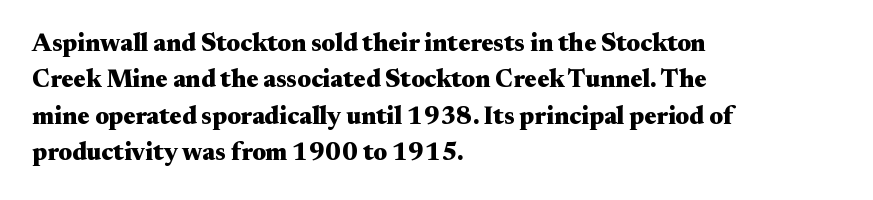
Q: Is the text bold? A: Yes.
Q: Is the text italic (slanted)? A: No, it is upright.
Q: Is the text underlined? A: No.
Q: How is the paragraph aligned? A: Left-aligned.
Q: Is the spacing between letters normal or unusually wide? A: Normal.
Q: Is the spacing between lines tight, normal or loose? A: Normal.
